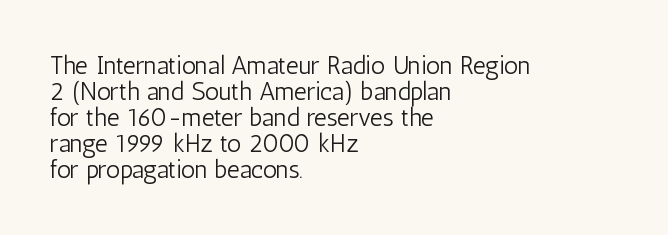
Q: Is the text bold? A: No.
Q: Is the text italic (slanted)? A: No, it is upright.
Q: Is the text underlined? A: No.
Q: How is the paragraph aligned? A: Left-aligned.
Q: Is the spacing between letters normal or unusually wide? A: Normal.
Q: Is the spacing between lines tight, normal or loose? A: Tight.
